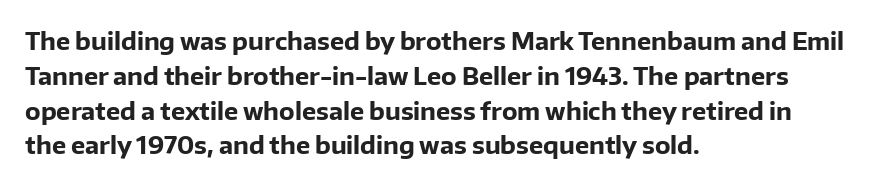
The image shows 24 px bold type, upright; set left-aligned, normal line spacing (1.45x), normal letter spacing, not underlined.
